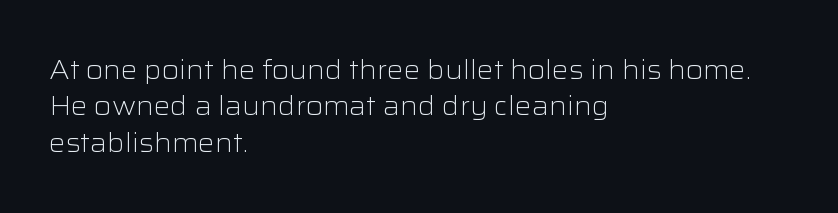
The image shows 26 px text type, upright; set left-aligned, normal line spacing (1.4x), normal letter spacing, not underlined.
